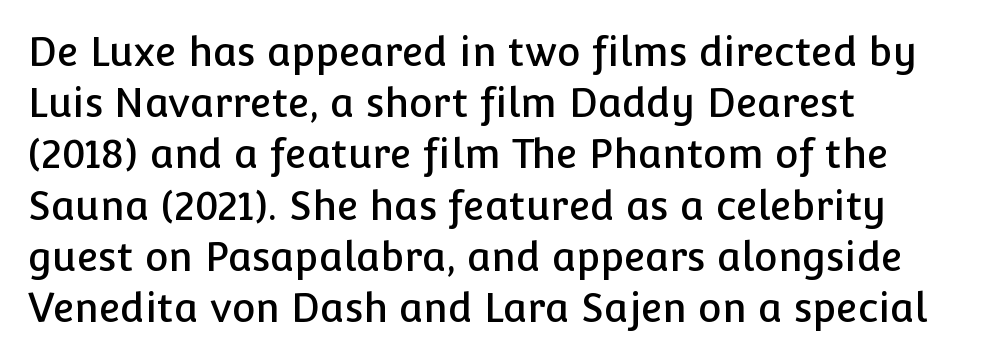
{"serif": "no", "italic": "no", "width": "normal", "stroke_contrast": "low", "x_height": "medium", "monospaced": "no", "underline": "no", "align": "left", "line_spacing": "normal", "line_spacing_ratio": 1.28, "letter_spacing": "normal", "letter_spacing_em": 0.0, "glyph_px": 40}
